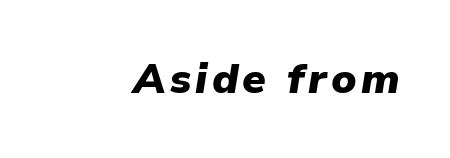
{"italic": "yes", "lean": "right", "slant_degrees": 9, "bold": "yes", "weight": "heavy", "width": "normal", "stroke_contrast": "low", "x_height": "medium", "monospaced": "no", "underline": "no", "glyph_px": 42}
